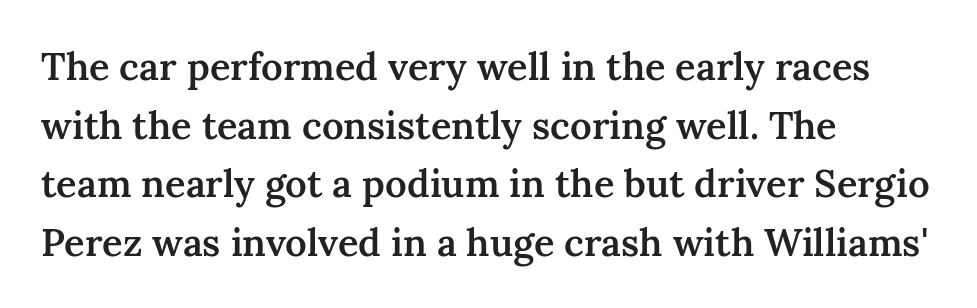
The space directly below the letters is spotless. Each line starts at the same left margin while the right side varies. The type family on display is of the serif kind. Every letter is mildly thick-stroked: semibold rather than bold. Tall strokes in this sample are plumb rather than angled.
